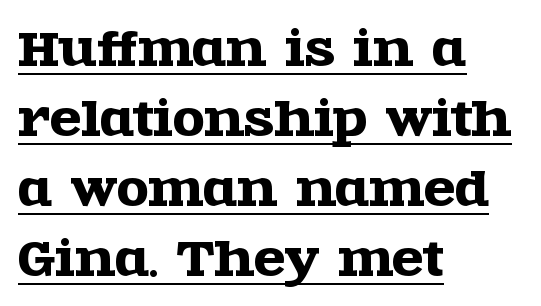
Q: Is the text italic (slanted)? A: No, it is upright.
Q: Is the typeface a serif or a sans-serif typeface? A: Serif.
Q: Is the text underlined? A: Yes.
Q: How is the paragraph aligned? A: Left-aligned.
Q: Is the spacing between letters normal or unusually wide? A: Normal.
Q: Is the spacing between lines tight, normal or loose? A: Normal.
Q: Width (condensed, normal, or wide)? A: Wide.
Q: x-height? A: Large.
Q: Monospaced? A: No.
